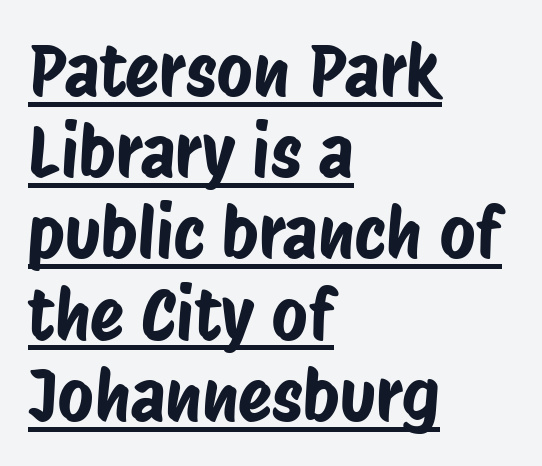
Left-aligned paragraph, ragged on the right. Has an underline been added? It has. Nobody touched the tracking dial on this one. Think of a printed novel: that variable character pitch is what you see here. This sample uses a sans-serif face.
